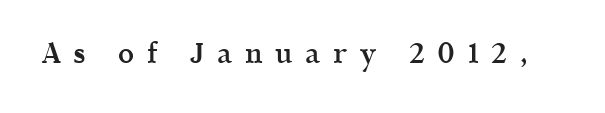
Stems and bowls a touch heavier than normal — semibold. Nope, not italic — everything's standing straight. Stroke terminals: seriffed. The area under the type is left untouched. Observe the wide spacing: letters keep a clear distance from each other.
